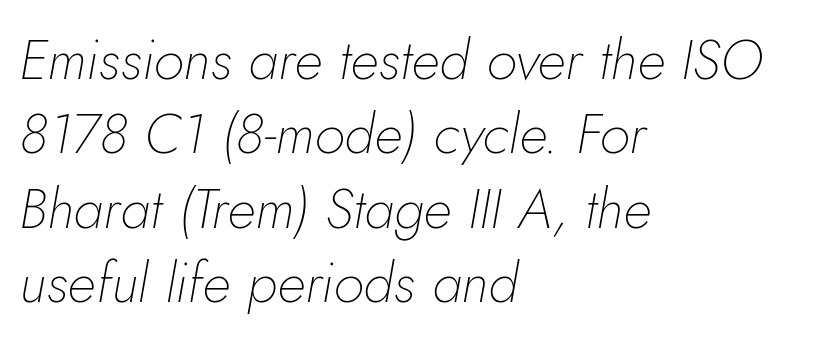
{"italic": "yes", "lean": "right", "slant_degrees": 5, "bold": "no", "weight": "thin", "width": "normal", "stroke_contrast": "low", "x_height": "small", "monospaced": "no", "underline": "no", "align": "left", "line_spacing": "normal", "line_spacing_ratio": 1.33, "letter_spacing": "normal", "letter_spacing_em": 0.0, "glyph_px": 56}
